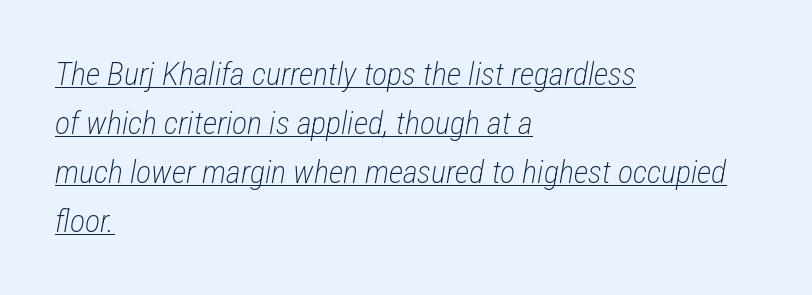
Q: Is the text bold? A: No.
Q: Is the text italic (slanted)? A: Yes, it leans right by about 12 degrees.
Q: Is the text underlined? A: Yes.
Q: How is the paragraph aligned? A: Left-aligned.
Q: Is the spacing between letters normal or unusually wide? A: Normal.
Q: Is the spacing between lines tight, normal or loose? A: Normal.
Q: Width (condensed, normal, or wide)? A: Condensed.
Q: Stroke contrast? A: Low.
Q: x-height? A: Medium.
Q: Monospaced? A: No.
